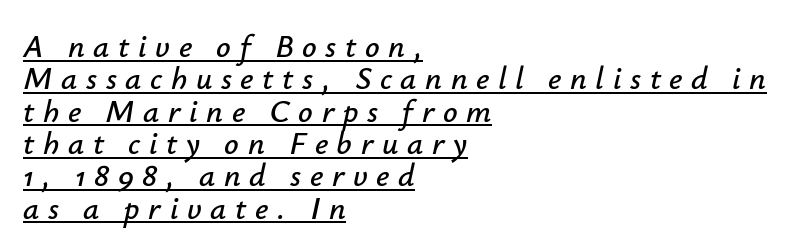
Q: Is the text italic (slanted)? A: Yes, it leans right by about 12 degrees.
Q: Is the text underlined? A: Yes.
Q: How is the paragraph aligned? A: Left-aligned.
Q: Is the spacing between letters normal or unusually wide? A: Unusually wide.
Q: Is the spacing between lines tight, normal or loose? A: Tight.
Q: Width (condensed, normal, or wide)? A: Normal.
Q: Stroke contrast? A: Low.
Q: x-height? A: Small.
Q: Monospaced? A: No.
